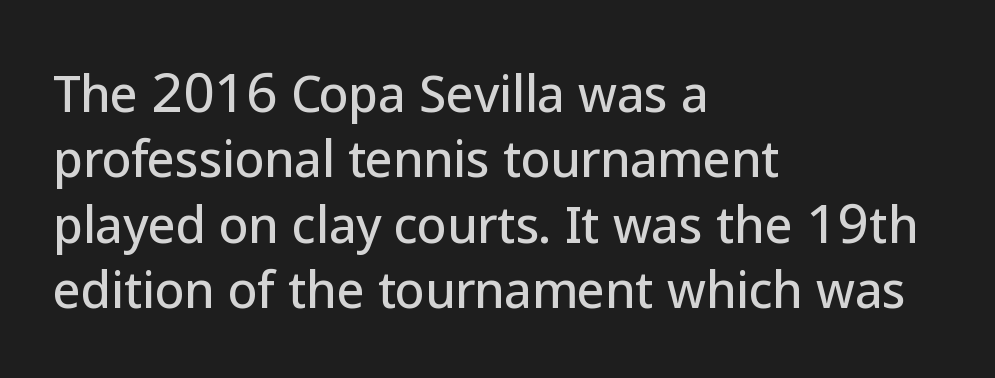
Default kerning and tracking; the words read as compact shapes. The rendering uses a moderate line-height, typical for paragraphs. The typesetter chose a ragged-right arrangement here. The axis of the letterforms is exactly vertical. Clear beneath every line of the passage.
